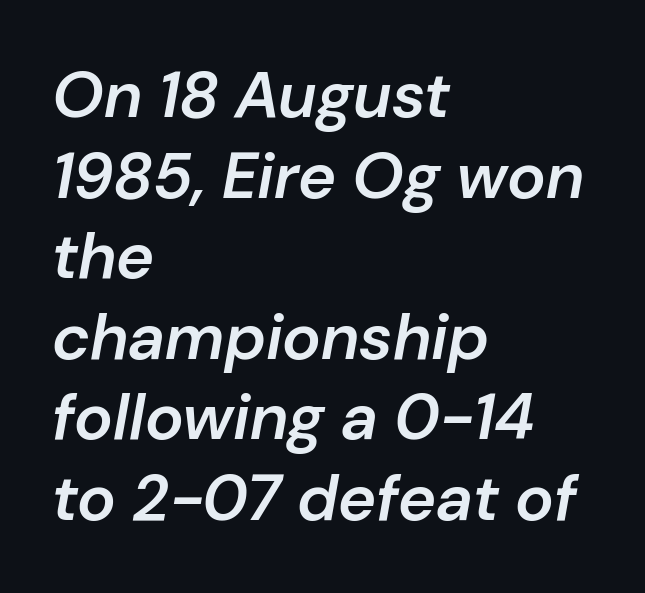
Q: Is the text bold? A: Semi-bold.
Q: Is the text italic (slanted)? A: Yes, it leans right by about 10 degrees.
Q: Is the text underlined? A: No.
Q: How is the paragraph aligned? A: Left-aligned.
Q: Is the spacing between letters normal or unusually wide? A: Normal.
Q: Width (condensed, normal, or wide)? A: Normal.
Q: Stroke contrast? A: Low.
Q: x-height? A: Medium.
Q: Monospaced? A: No.
